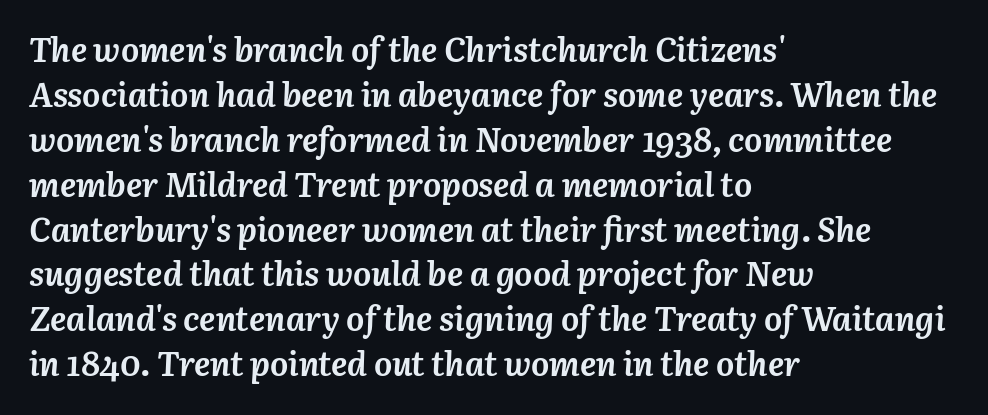
The image shows 34 px semibold type, italic (leaning right); set left-aligned, normal line spacing (1.32x), normal letter spacing, not underlined; medium stroke contrast and a medium x-height.
